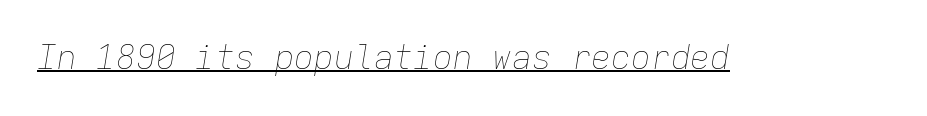
Q: Is the text bold? A: No.
Q: Is the text italic (slanted)? A: Yes, it leans right by about 9 degrees.
Q: Is the text underlined? A: Yes.
Q: Is the spacing between letters normal or unusually wide? A: Normal.
Q: Width (condensed, normal, or wide)? A: Normal.
Q: Stroke contrast? A: Low.
Q: x-height? A: Medium.
Q: Monospaced? A: Yes.
